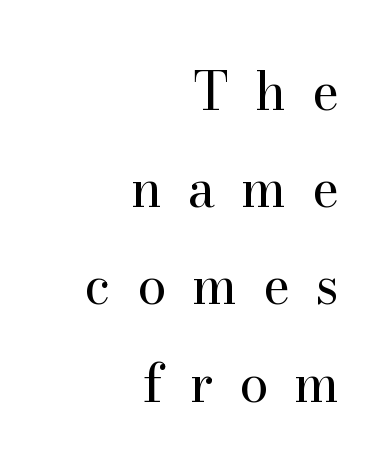
These lines are composed in type with serifs. A typesetter would call this heavily tracked-out type. The text block is weighted toward the right margin, trailing off unevenly leftward. The axis of the letterforms is exactly vertical. Looks like regular typesetting: each glyph gets only the width it needs. Ink coverage per letter is moderate at most.
